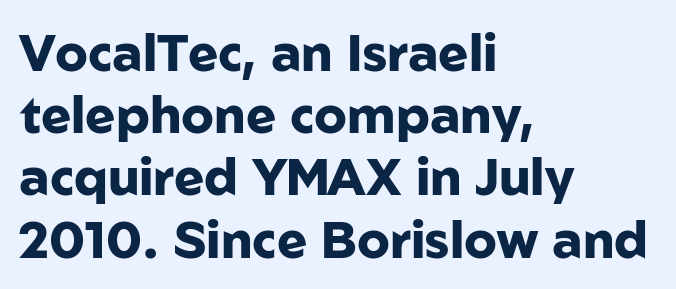
The image shows 51 px heavy sans-serif type, upright; set left-aligned, line spacing 1.22x, normal letter spacing, not underlined; low stroke contrast and a medium x-height.
